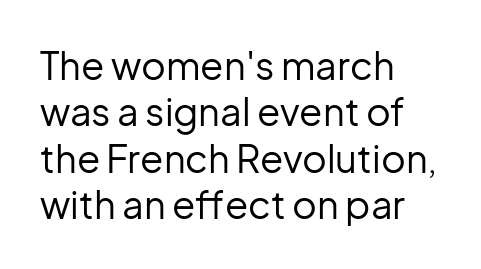
Inter-character spacing is left at the font's built-in metrics. Left-aligned paragraph, ragged on the right. The passage shown is typed in a proportional face where columns would drift. Grotesque or geometric, the face here clearly has no serifs. Characters remain perfectly vertical along every line.
